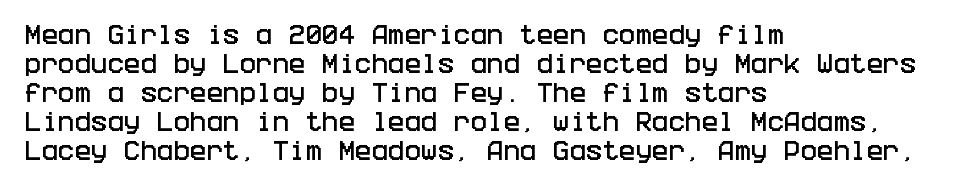
{"italic": "no", "underline": "no", "align": "left", "line_spacing": "normal", "line_spacing_ratio": 1.32, "letter_spacing": "normal", "letter_spacing_em": 0.0, "glyph_px": 22}
